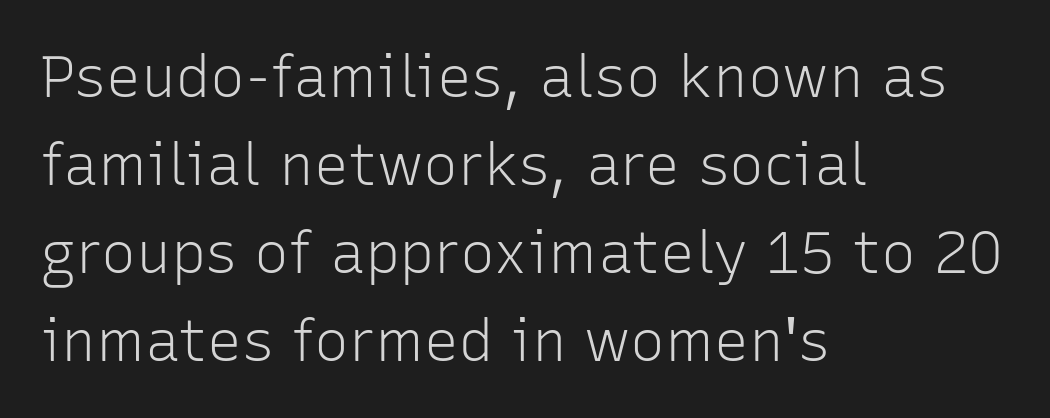
Spacing verdict: proportional, widths tailored to each character. Has an underline been added? It has not. The leading is moderate, giving the passage an even texture. The type sits square on the baseline with zero lean. Observe the ordinary spacing: letters are neighbours, not strangers.
